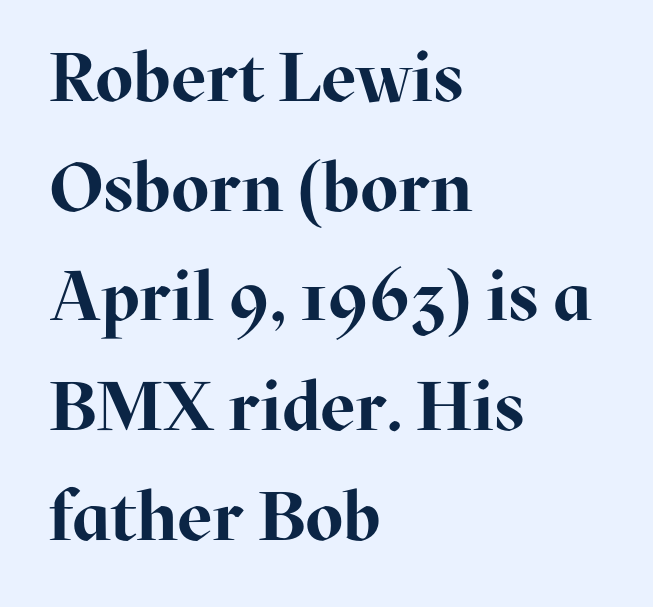
The image shows 69 px bold serif type, upright; set left-aligned, normal line spacing (1.59x), normal letter spacing, not underlined; high stroke contrast and a medium x-height.
